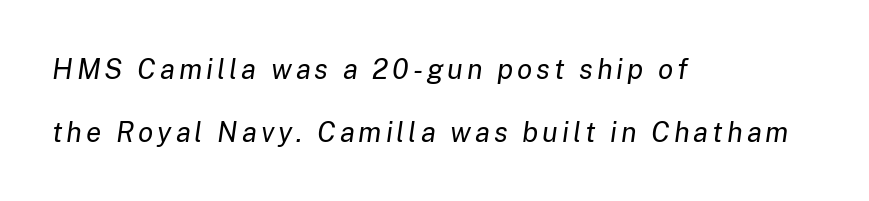
Q: Is the text bold? A: No.
Q: Is the text italic (slanted)? A: Yes, it leans right by about 8 degrees.
Q: Is the text underlined? A: No.
Q: How is the paragraph aligned? A: Left-aligned.
Q: Is the spacing between lines tight, normal or loose? A: Loose.
Q: Width (condensed, normal, or wide)? A: Normal.
Q: Stroke contrast? A: Low.
Q: x-height? A: Medium.
Q: Monospaced? A: No.
